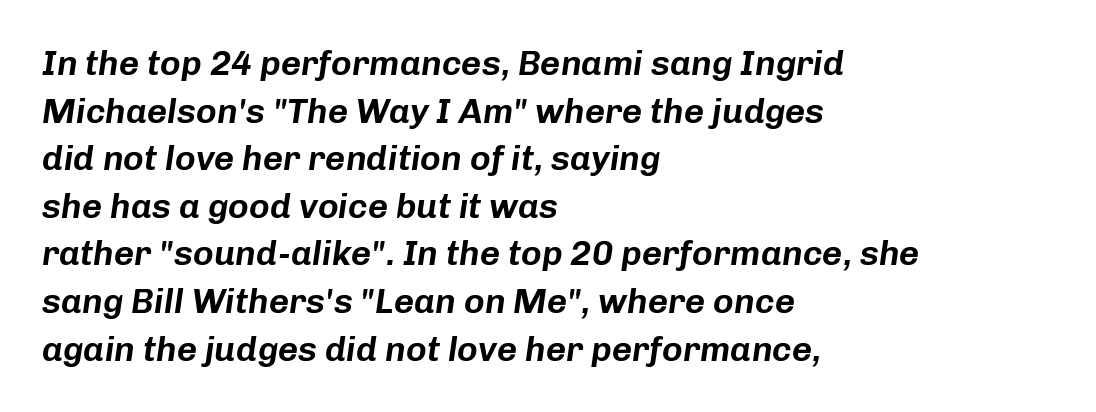
Q: Is the text italic (slanted)? A: Yes, it leans right by about 8 degrees.
Q: Is the text underlined? A: No.
Q: How is the paragraph aligned? A: Left-aligned.
Q: Is the spacing between letters normal or unusually wide? A: Normal.
Q: Is the spacing between lines tight, normal or loose? A: Normal.
Q: Width (condensed, normal, or wide)? A: Normal.
Q: Stroke contrast? A: Low.
Q: x-height? A: Medium.
Q: Monospaced? A: No.
